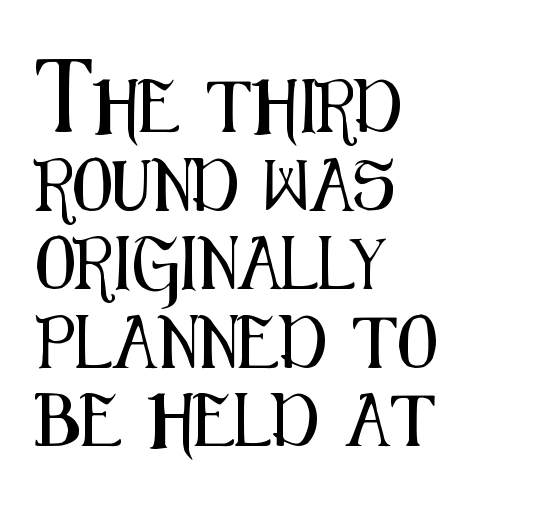
These lines are rendered in a variable-pitch font. Look at the tracking — it's just the regular setting, nothing added. Students, observe: this is what conventionally led text looks like. The passage is arranged the way most books set body copy — flush left. The words here are not underlined.
